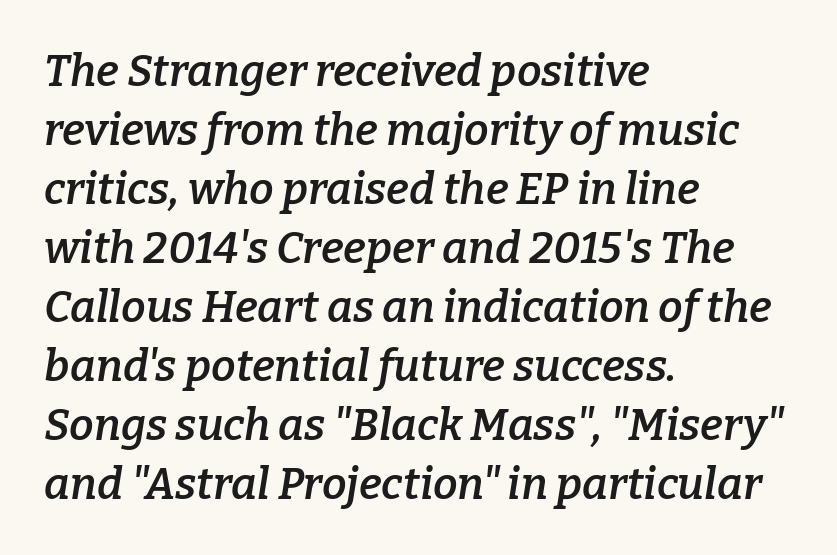
Q: Is the text bold? A: Semi-bold.
Q: Is the text italic (slanted)? A: Yes, it leans right by about 9 degrees.
Q: Is the typeface a serif or a sans-serif typeface? A: Serif.
Q: Is the text underlined? A: No.
Q: How is the paragraph aligned? A: Left-aligned.
Q: Is the spacing between letters normal or unusually wide? A: Normal.
Q: Is the spacing between lines tight, normal or loose? A: Normal.
Q: Width (condensed, normal, or wide)? A: Normal.
Q: Stroke contrast? A: Low.
Q: x-height? A: Medium.
Q: Monospaced? A: No.
